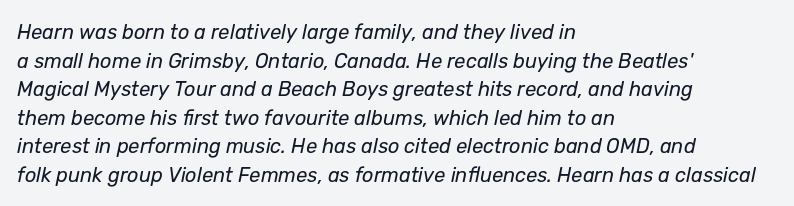
Each new line begins a customary step beneath the previous one. No chunkiness to these letters — they're not bold. Unmarked baselines from the first word to the last. Is the letter spacing exaggerated? No — it looks like the ordinary default.
